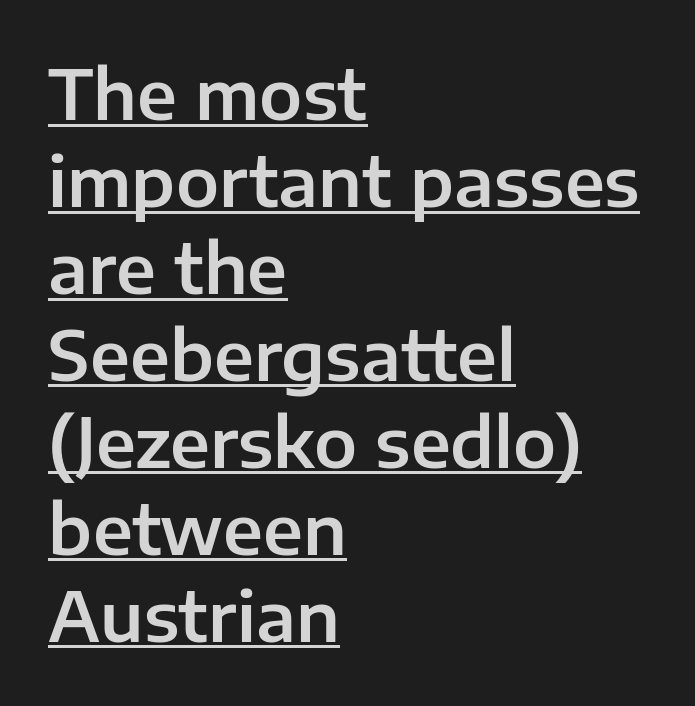
A typesetter would call this zero additional tracking. The lettering is marked with a stroke running underneath it. The text was rendered using a sans face with plain stroke endings. Ordinary non-slanted type is in use. This sample has the flowing, uneven cadence of proportional lettering. Notice how the passage keeps a crisp vertical edge on the left only.
